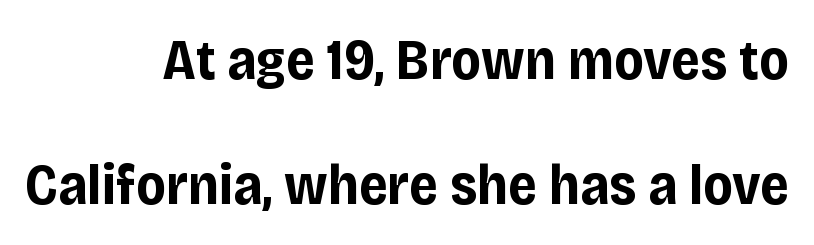
{"serif": "no", "italic": "no", "bold": "yes", "weight": "bold", "width": "normal", "stroke_contrast": "low", "x_height": "large", "monospaced": "no", "underline": "no", "align": "right", "line_spacing": "loose", "line_spacing_ratio": 2.19, "letter_spacing": "normal", "letter_spacing_em": 0.0, "glyph_px": 57}
